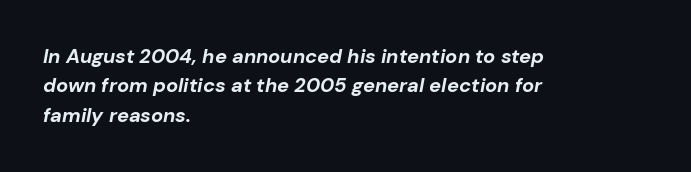
The image shows 20 px bold type, italic (leaning right); set left-aligned, normal line spacing (1.47x), normal letter spacing, not underlined.
